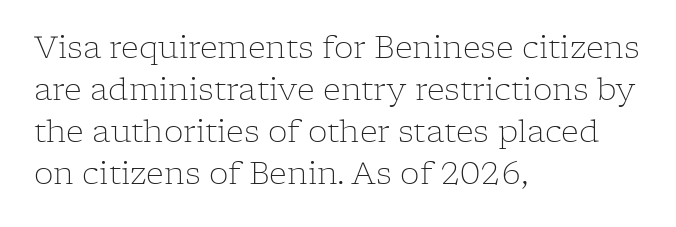
{"serif": "yes", "italic": "no", "bold": "no", "weight": "light", "width": "normal", "stroke_contrast": "low", "x_height": "medium", "monospaced": "no", "underline": "no", "align": "left", "line_spacing": "normal", "line_spacing_ratio": 1.36, "letter_spacing": "normal", "letter_spacing_em": 0.0, "glyph_px": 31}
